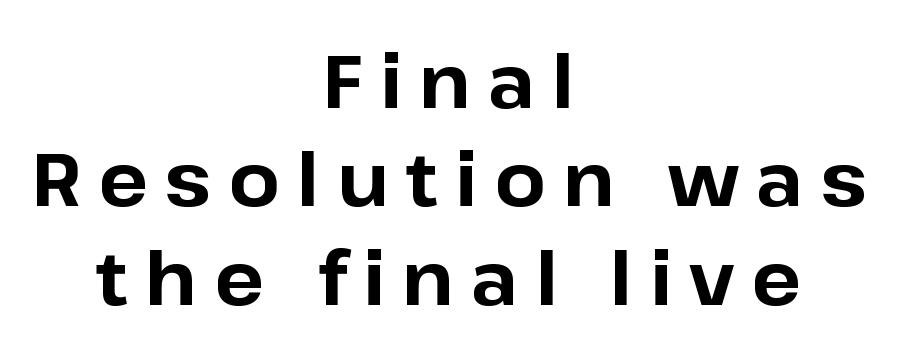
The image shows 74 px bold sans-serif type, upright; set centered, normal line spacing (1.33x), unusually wide letter spacing (+0.23 em), not underlined; low stroke contrast and a medium x-height.
